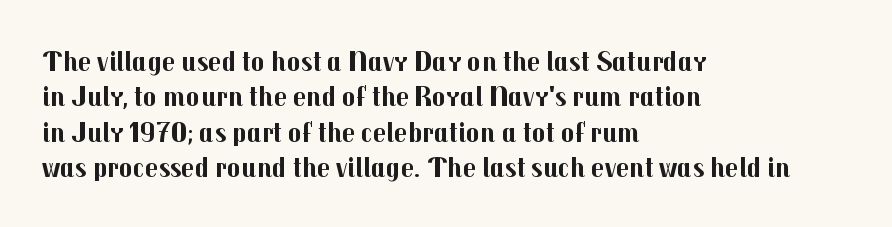
Q: Is the text bold? A: Yes.
Q: Is the text italic (slanted)? A: No, it is upright.
Q: Is the typeface a serif or a sans-serif typeface? A: Sans-serif.
Q: Is the text underlined? A: No.
Q: How is the paragraph aligned? A: Left-aligned.
Q: Is the spacing between letters normal or unusually wide? A: Normal.
Q: Width (condensed, normal, or wide)? A: Normal.
Q: Stroke contrast? A: Medium.
Q: x-height? A: Medium.
Q: Monospaced? A: No.
